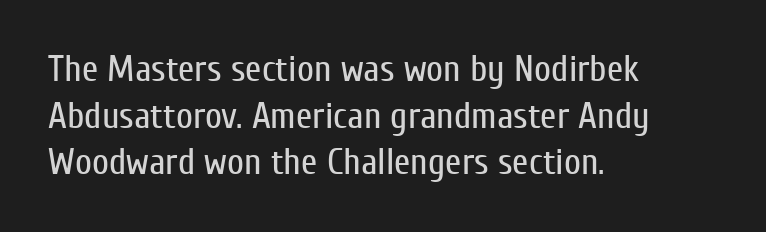
The image shows 37 px regular-weight, condensed sans-serif type, upright; set left-aligned, normal line spacing (1.26x), normal letter spacing, not underlined; low stroke contrast and a medium x-height.
